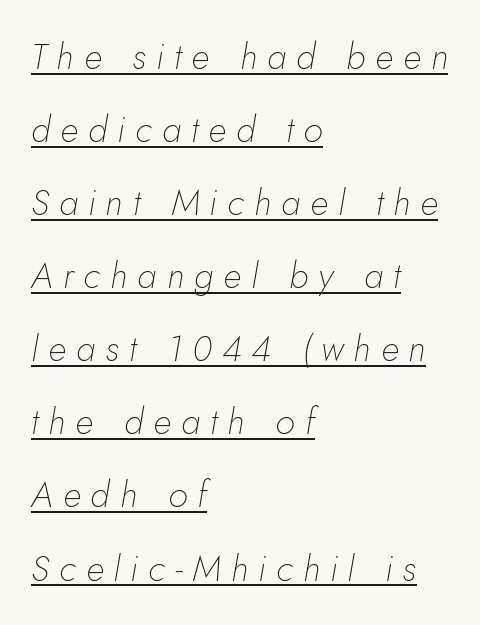
The image shows 36 px thin type, italic (leaning right); set left-aligned, loose line spacing (2.03x), unusually wide letter spacing (+0.28 em), underlined; low stroke contrast and a small x-height.
